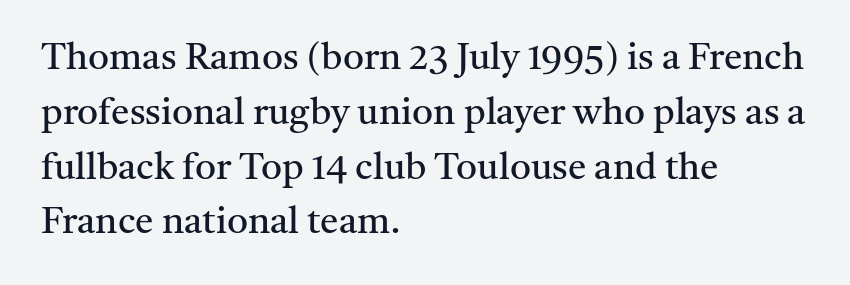
The image shows 37 px regular-weight serif type, upright; set left-aligned, normal line spacing (1.48x), normal letter spacing, not underlined; medium stroke contrast and a medium x-height.
